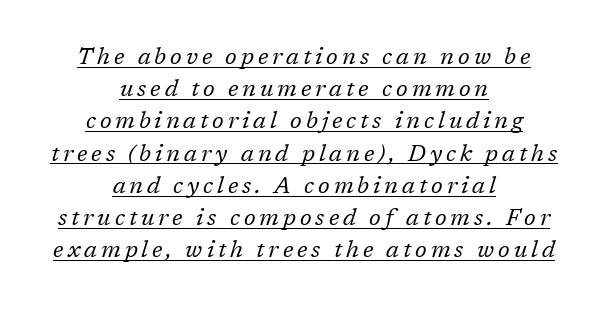
The image shows 23 px text type, italic (leaning right); set centered, normal line spacing (1.4x), underlined.
